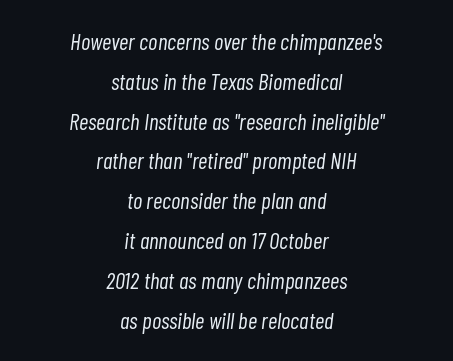
The image shows 23 px text type, italic (leaning right); set centered, line spacing 1.73x, normal letter spacing, not underlined.
